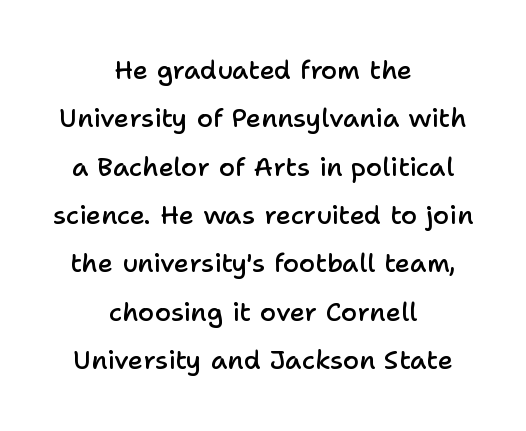
Teacher's note: observe the equal gaps on both sides — that is centered alignment. The tracking reads as untouched default to a designer's eye. Descenders hang freely into open space. Strokes here are thickened, but only to semibold level. When letters stand straight like this, we call the style roman or upright.
